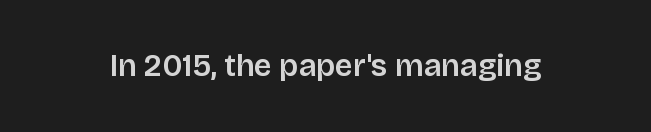
Q: Is the text italic (slanted)? A: No, it is upright.
Q: Is the typeface a serif or a sans-serif typeface? A: Sans-serif.
Q: Is the text underlined? A: No.
Q: Is the spacing between letters normal or unusually wide? A: Normal.
Q: Width (condensed, normal, or wide)? A: Normal.
Q: Stroke contrast? A: Low.
Q: x-height? A: Large.
Q: Monospaced? A: No.
